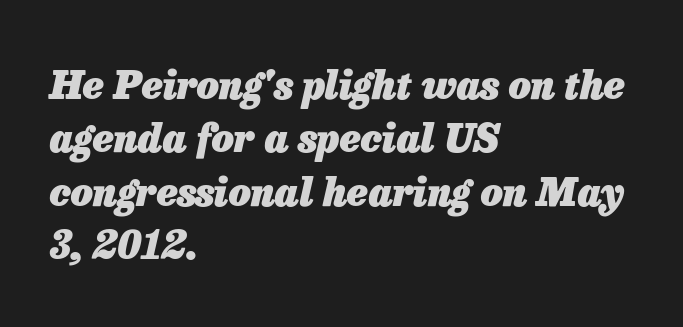
Q: Is the text bold? A: Yes.
Q: Is the text italic (slanted)? A: Yes, it leans right by about 13 degrees.
Q: Is the text underlined? A: No.
Q: How is the paragraph aligned? A: Left-aligned.
Q: Is the spacing between letters normal or unusually wide? A: Normal.
Q: Is the spacing between lines tight, normal or loose? A: Normal.
Q: Width (condensed, normal, or wide)? A: Normal.
Q: Stroke contrast? A: Low.
Q: x-height? A: Medium.
Q: Monospaced? A: No.
